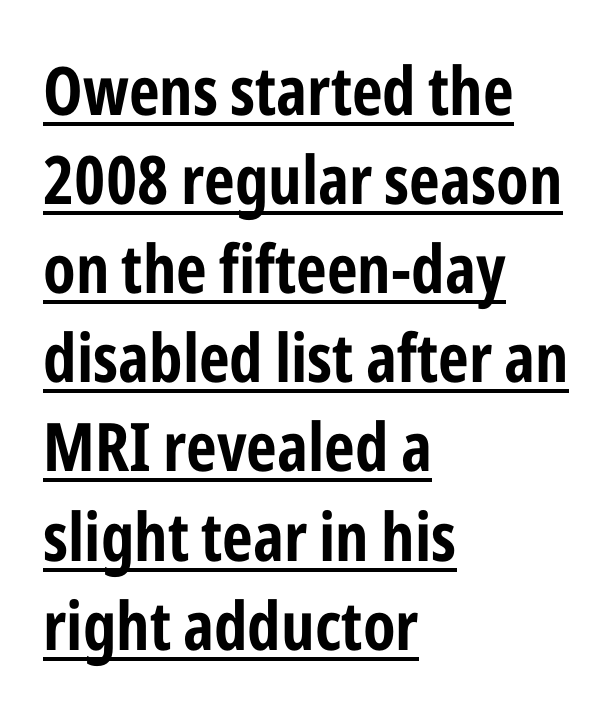
The image shows 67 px bold, condensed sans-serif type, upright; set left-aligned, normal line spacing (1.33x), normal letter spacing, underlined; low stroke contrast and a medium x-height.
